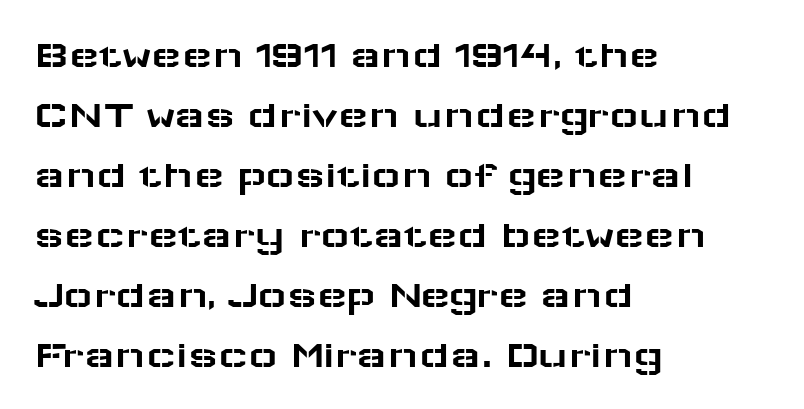
You can tell it's not italic because the verticals are truly vertical. Tracking here is standard; glyphs follow each other at the usual distance. This sample is left-justified, so line endings fall wherever the words run out. Regarding leading, the lines here are spaced in the standard way.
